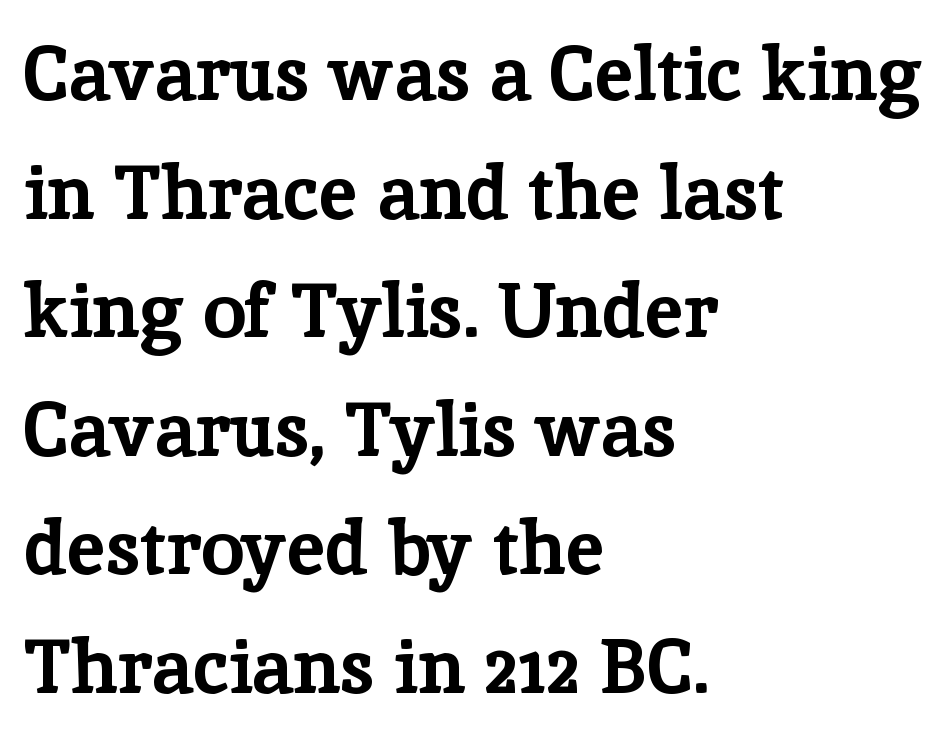
What weight is shown? A full bold with thick strokes. Regular leading. The letters carry serifs — small finishing strokes at the ends of their stems. The typography opts for an upright posture over an oblique one.
